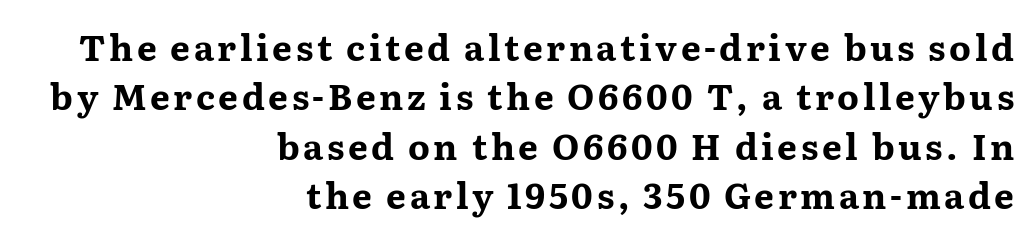
Q: Is the text bold? A: Yes.
Q: Is the text italic (slanted)? A: No, it is upright.
Q: Is the typeface a serif or a sans-serif typeface? A: Serif.
Q: Is the text underlined? A: No.
Q: How is the paragraph aligned? A: Right-aligned.
Q: Is the spacing between lines tight, normal or loose? A: Normal.
Q: Width (condensed, normal, or wide)? A: Wide.
Q: Stroke contrast? A: Medium.
Q: x-height? A: Medium.
Q: Monospaced? A: No.
